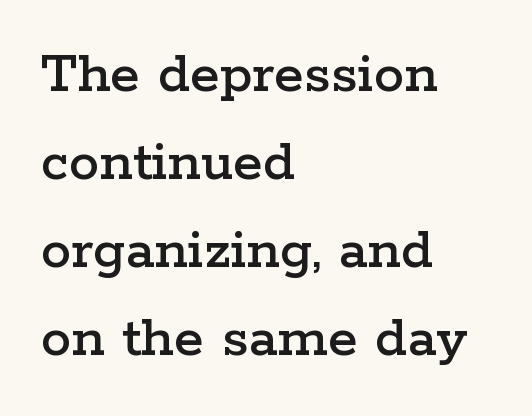
Q: Is the text italic (slanted)? A: No, it is upright.
Q: Is the typeface a serif or a sans-serif typeface? A: Serif.
Q: Is the text underlined? A: No.
Q: How is the paragraph aligned? A: Left-aligned.
Q: Is the spacing between letters normal or unusually wide? A: Normal.
Q: Is the spacing between lines tight, normal or loose? A: Normal.
Q: Width (condensed, normal, or wide)? A: Wide.
Q: Stroke contrast? A: Low.
Q: x-height? A: Medium.
Q: Monospaced? A: No.
